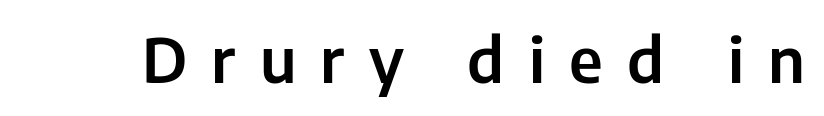
{"serif": "no", "italic": "no", "width": "normal", "stroke_contrast": "low", "x_height": "medium", "monospaced": "no", "underline": "no", "letter_spacing": "wide", "letter_spacing_em": 0.39, "glyph_px": 62}
